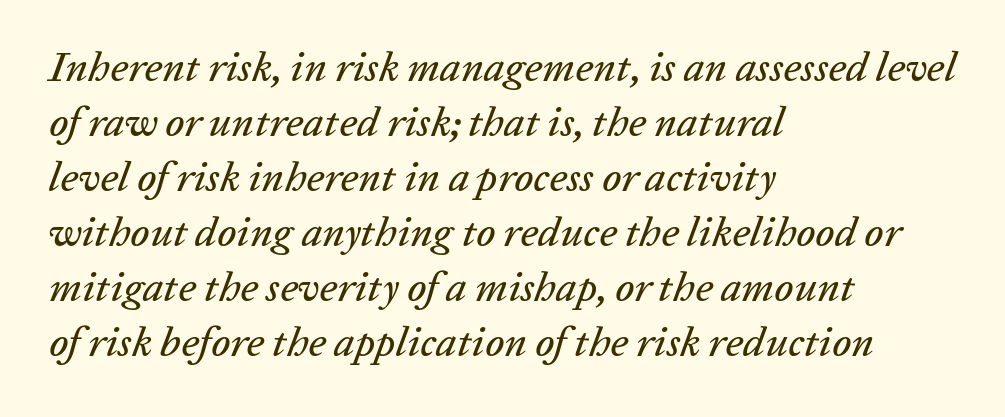
The image shows 42 px text type, italic (leaning right); set left-aligned, normal line spacing (1.31x), normal letter spacing, not underlined; low stroke contrast and a medium x-height.
